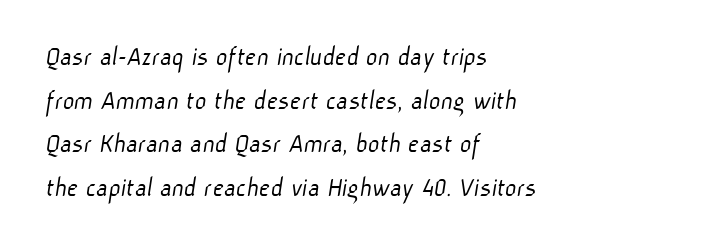
{"serif": "no", "bold": "no", "weight": "light", "width": "normal", "stroke_contrast": "low", "x_height": "medium", "monospaced": "no", "underline": "no", "align": "left", "line_spacing": "normal", "line_spacing_ratio": 1.56, "letter_spacing": "normal", "letter_spacing_em": 0.0, "glyph_px": 28}
